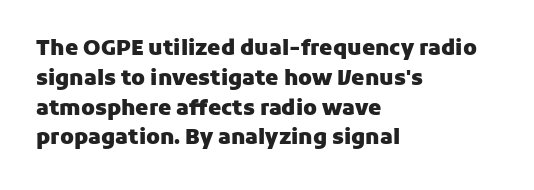
Q: Is the text bold? A: Yes.
Q: Is the text italic (slanted)? A: No, it is upright.
Q: Is the text underlined? A: No.
Q: How is the paragraph aligned? A: Left-aligned.
Q: Is the spacing between letters normal or unusually wide? A: Normal.
Q: Is the spacing between lines tight, normal or loose? A: Normal.
